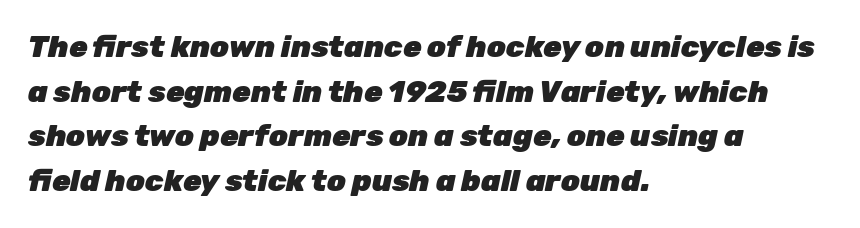
{"italic": "yes", "lean": "right", "slant_degrees": 12, "bold": "yes", "weight": "heavy", "width": "normal", "stroke_contrast": "low", "x_height": "medium", "monospaced": "no", "underline": "no", "align": "left", "line_spacing": "normal", "line_spacing_ratio": 1.49, "letter_spacing": "normal", "letter_spacing_em": 0.0, "glyph_px": 30}
